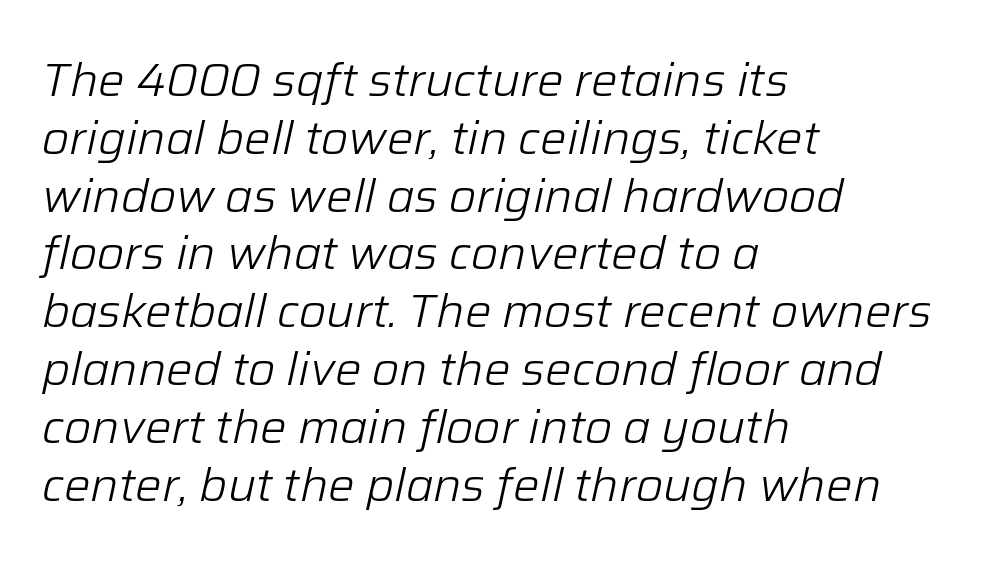
Teacher's note: observe the even left margin — that is flush-left alignment. Emphasis-style slanted type is in use. Think standard paragraph weight, or any step lighter than that. The passage shown is typed in a proportional face where columns would drift. Default kerning and tracking; the words read as compact shapes. Type without underlining.
